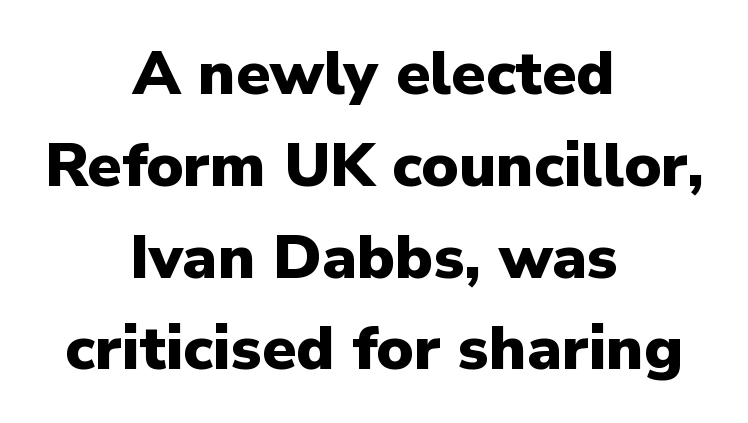
Q: Is the text bold? A: Yes.
Q: Is the text italic (slanted)? A: No, it is upright.
Q: Is the typeface a serif or a sans-serif typeface? A: Sans-serif.
Q: Is the text underlined? A: No.
Q: How is the paragraph aligned? A: Centered.
Q: Is the spacing between letters normal or unusually wide? A: Normal.
Q: Is the spacing between lines tight, normal or loose? A: Normal.
Q: Width (condensed, normal, or wide)? A: Normal.
Q: Stroke contrast? A: Low.
Q: x-height? A: Medium.
Q: Monospaced? A: No.
